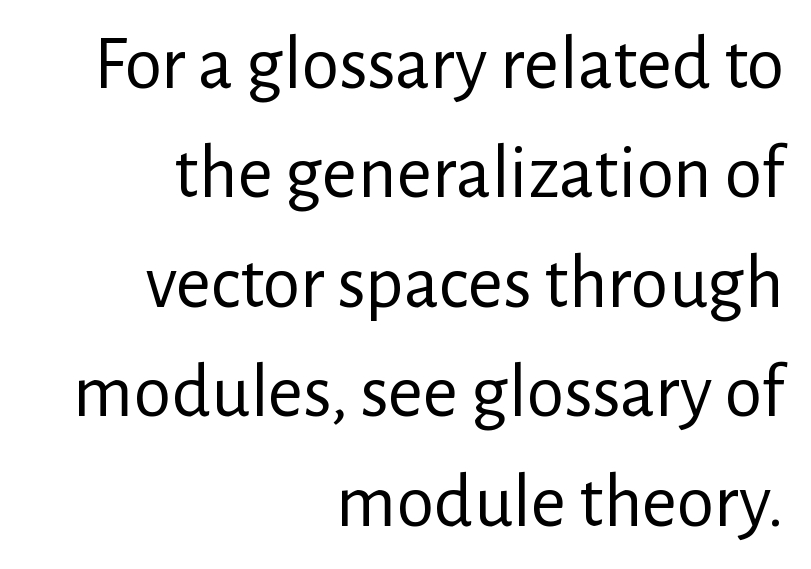
The image shows 76 px regular-weight sans-serif type, upright; set right-aligned, normal line spacing (1.44x), normal letter spacing, not underlined; low stroke contrast and a medium x-height.
